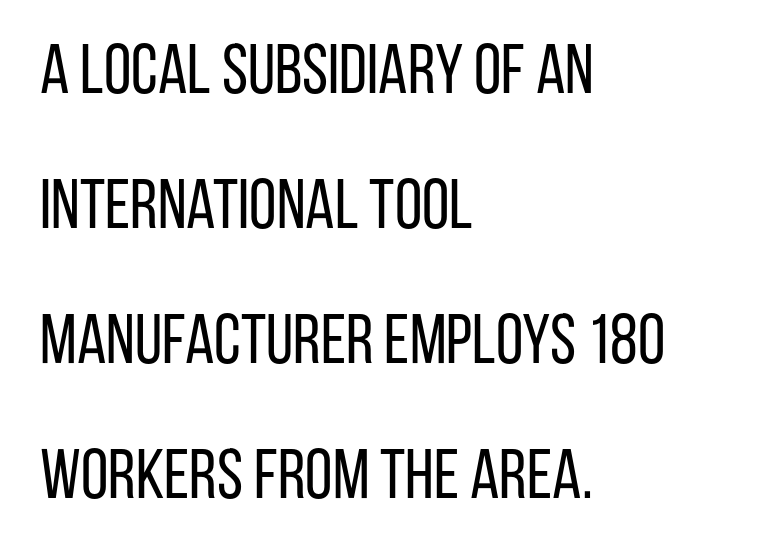
{"serif": "no", "italic": "no", "bold": "no", "weight": "regular", "width": "condensed", "stroke_contrast": "low", "x_height": "large", "monospaced": "no", "underline": "no", "align": "left", "line_spacing": "loose", "line_spacing_ratio": 1.93, "letter_spacing": "normal", "letter_spacing_em": 0.0, "glyph_px": 70}
